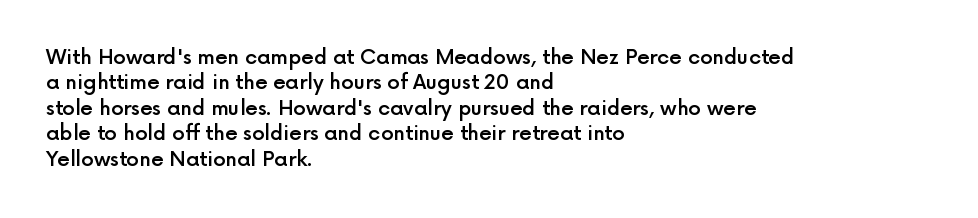
{"italic": "no", "bold": "semi", "underline": "no", "align": "left", "line_spacing": "normal", "line_spacing_ratio": 1.27, "letter_spacing": "normal", "letter_spacing_em": 0.0, "glyph_px": 20}
